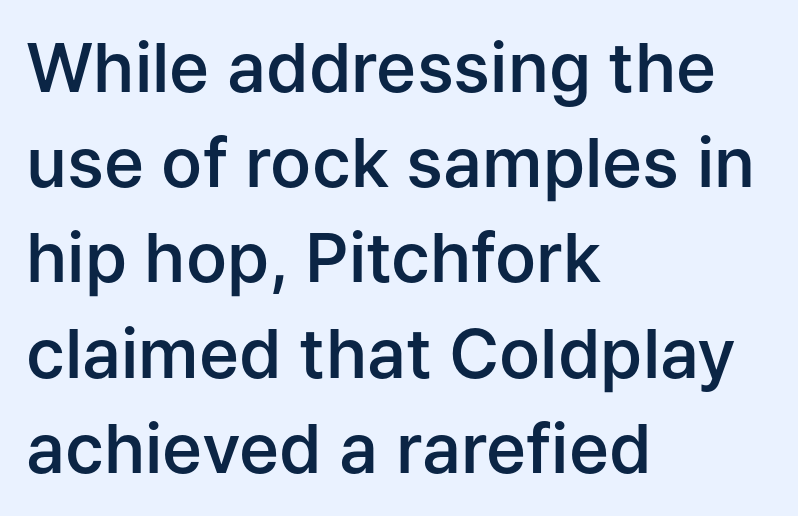
Q: Is the text bold? A: Semi-bold.
Q: Is the text italic (slanted)? A: No, it is upright.
Q: Is the typeface a serif or a sans-serif typeface? A: Sans-serif.
Q: Is the text underlined? A: No.
Q: How is the paragraph aligned? A: Left-aligned.
Q: Is the spacing between letters normal or unusually wide? A: Normal.
Q: Is the spacing between lines tight, normal or loose? A: Normal.
Q: Width (condensed, normal, or wide)? A: Normal.
Q: Stroke contrast? A: Low.
Q: x-height? A: Medium.
Q: Monospaced? A: No.
